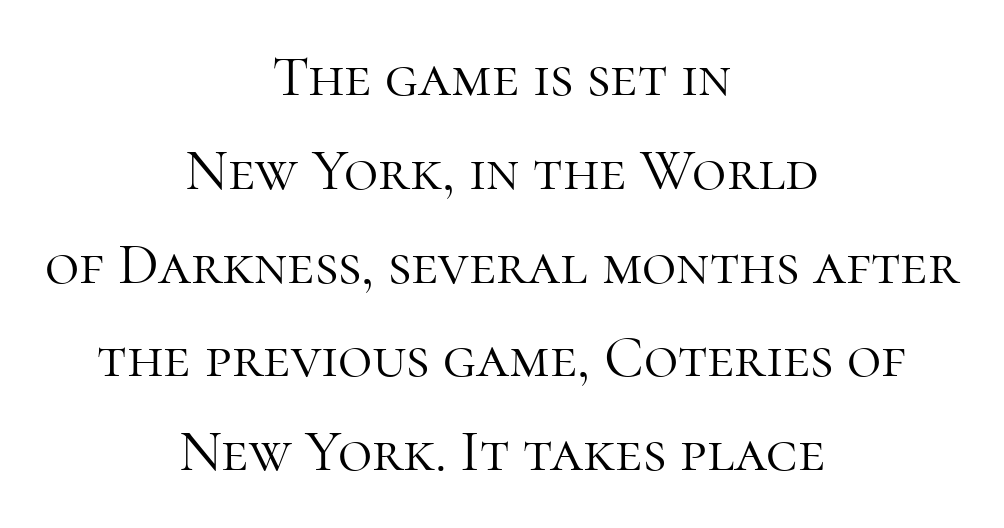
{"serif": "yes", "italic": "no", "bold": "no", "weight": "light", "width": "normal", "stroke_contrast": "high", "x_height": "medium", "monospaced": "no", "underline": "no", "align": "center", "line_spacing": "normal", "line_spacing_ratio": 1.59, "letter_spacing": "normal", "letter_spacing_em": 0.0, "glyph_px": 59}
